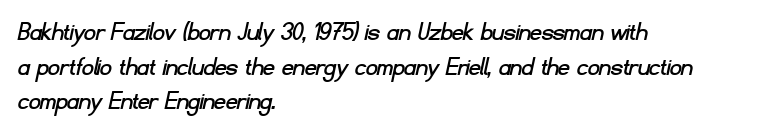
The image shows 28 px sans-serif type; set left-aligned, line spacing 1.24x, normal letter spacing, not underlined; low stroke contrast and a small x-height.
